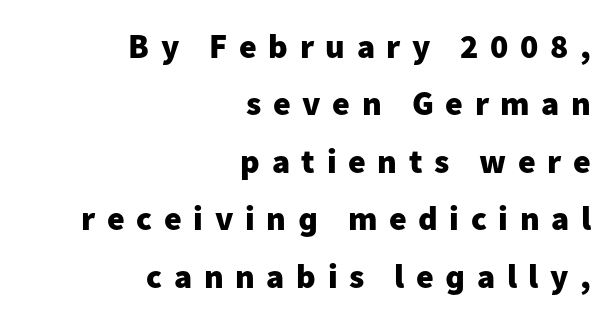
The image shows 34 px heavy sans-serif type, upright; set right-aligned, normal line spacing (1.69x), unusually wide letter spacing (+0.34 em), not underlined; low stroke contrast and a medium x-height.
